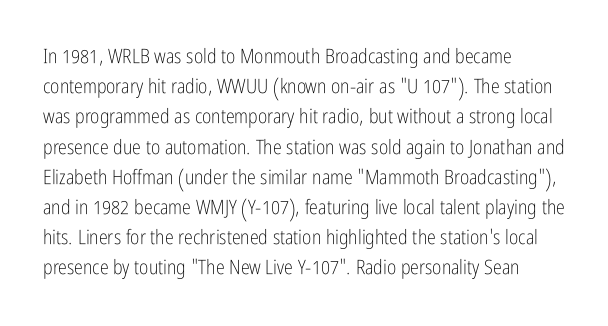
{"italic": "no", "bold": "no", "underline": "no", "align": "left", "line_spacing": "normal", "line_spacing_ratio": 1.51, "letter_spacing": "normal", "letter_spacing_em": 0.0, "glyph_px": 20}
